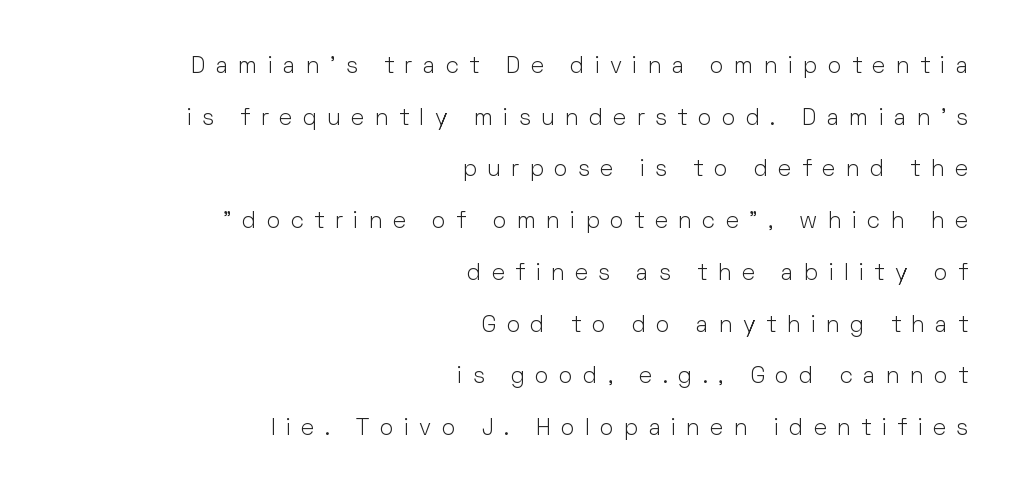
The image shows 23 px text type, upright; set right-aligned, loose line spacing (2.25x), unusually wide letter spacing (+0.45 em), not underlined.
